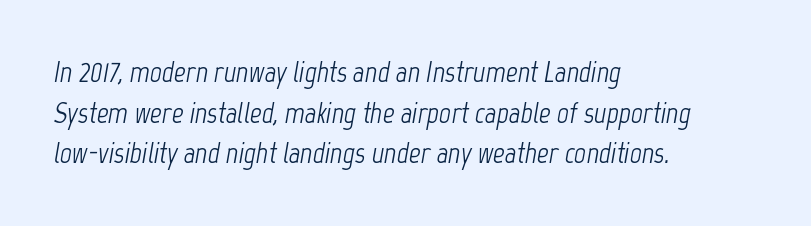
Every character sits at an angle, as italics do. Any mark beneath the type? The region is blank. The rendering anchors every line to the left-hand side. Heft: none added — not bold.
